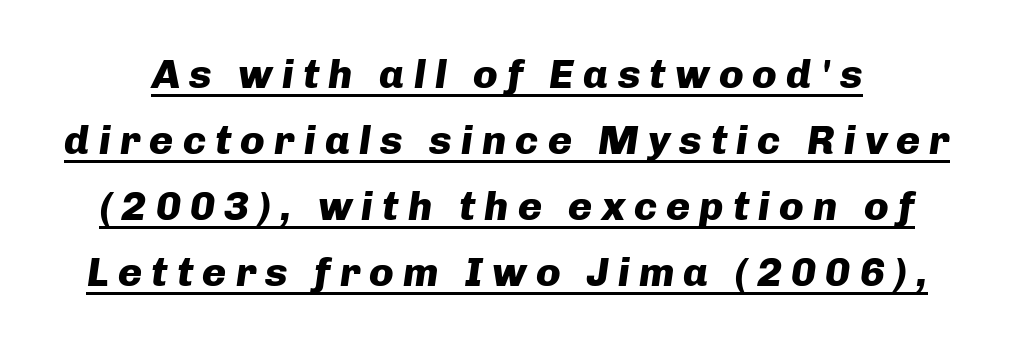
Q: Is the text bold? A: Yes.
Q: Is the text italic (slanted)? A: Yes, it leans right by about 8 degrees.
Q: Is the text underlined? A: Yes.
Q: Is the spacing between letters normal or unusually wide? A: Unusually wide.
Q: Is the spacing between lines tight, normal or loose? A: Normal.
Q: Width (condensed, normal, or wide)? A: Normal.
Q: Stroke contrast? A: Low.
Q: x-height? A: Medium.
Q: Monospaced? A: No.
